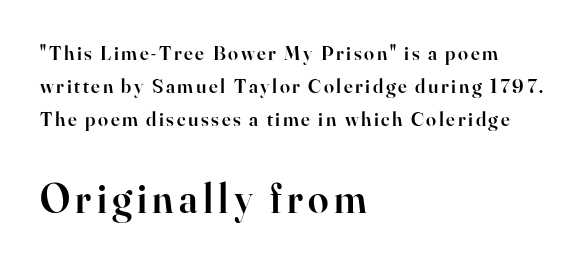
{"serif": "yes", "italic": "no", "bold": "semi", "weight": "semibold", "width": "normal", "stroke_contrast": "high", "x_height": "small", "monospaced": "no", "underline": "no", "align": "left", "line_spacing": "normal", "line_spacing_ratio": 1.65, "larger_block": "second", "size_ratio": 2.05, "glyph_px": 41}
